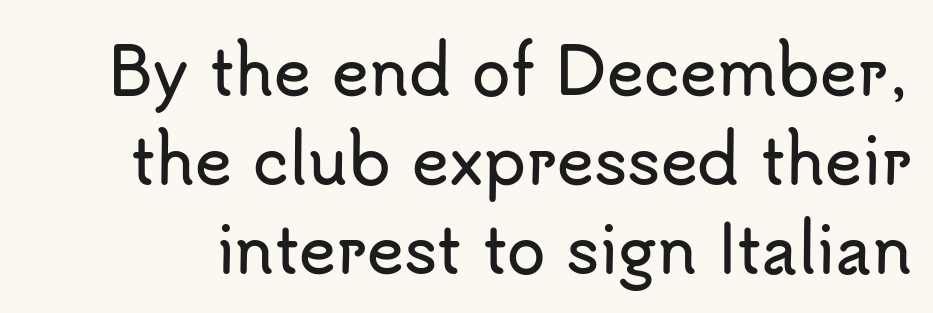
The face used here is a sans, in the tradition of grotesques and geometrics. The passage shown is typed in a proportional face where columns would drift. Reading down the column, the eye jumps a familiar distance to each next line. Plain, unruled lines of type.
